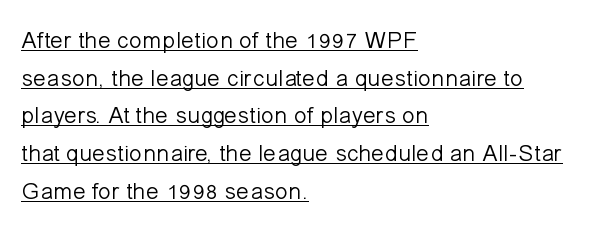
Q: Is the text bold? A: No.
Q: Is the text italic (slanted)? A: No, it is upright.
Q: Is the text underlined? A: Yes.
Q: How is the paragraph aligned? A: Left-aligned.
Q: Is the spacing between letters normal or unusually wide? A: Normal.
Q: Is the spacing between lines tight, normal or loose? A: Normal.
